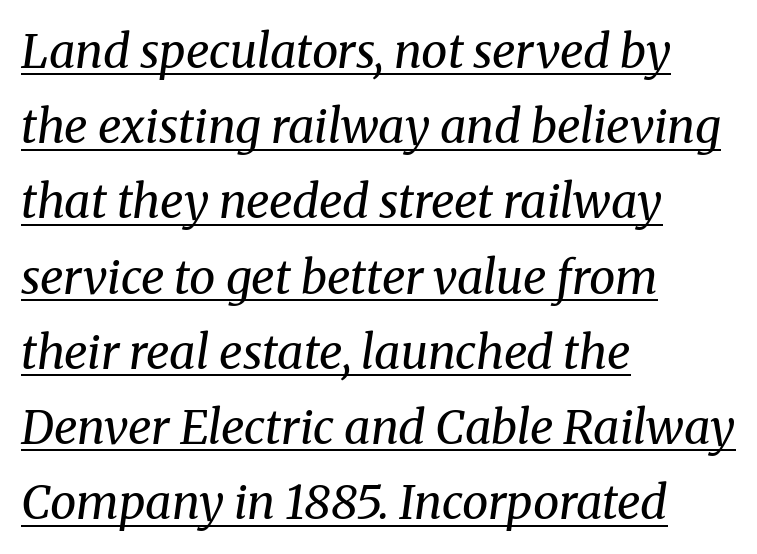
Q: Is the text bold? A: No.
Q: Is the text italic (slanted)? A: Yes, it leans right by about 8 degrees.
Q: Is the typeface a serif or a sans-serif typeface? A: Serif.
Q: Is the text underlined? A: Yes.
Q: How is the paragraph aligned? A: Left-aligned.
Q: Is the spacing between letters normal or unusually wide? A: Normal.
Q: Is the spacing between lines tight, normal or loose? A: Normal.
Q: Width (condensed, normal, or wide)? A: Normal.
Q: Stroke contrast? A: Medium.
Q: x-height? A: Medium.
Q: Monospaced? A: No.
